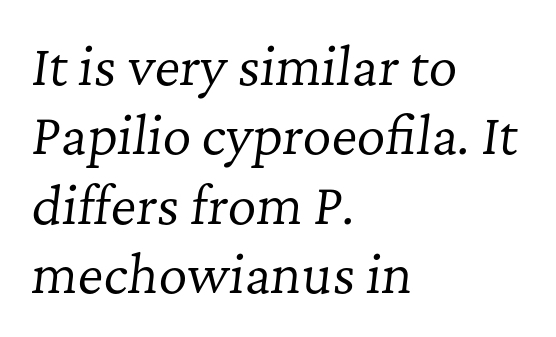
Q: Is the text bold? A: No.
Q: Is the text italic (slanted)? A: Yes, it leans right by about 7 degrees.
Q: Is the typeface a serif or a sans-serif typeface? A: Serif.
Q: Is the text underlined? A: No.
Q: How is the paragraph aligned? A: Left-aligned.
Q: Is the spacing between letters normal or unusually wide? A: Normal.
Q: Is the spacing between lines tight, normal or loose? A: Normal.
Q: Width (condensed, normal, or wide)? A: Normal.
Q: Stroke contrast? A: Low.
Q: x-height? A: Medium.
Q: Monospaced? A: No.
